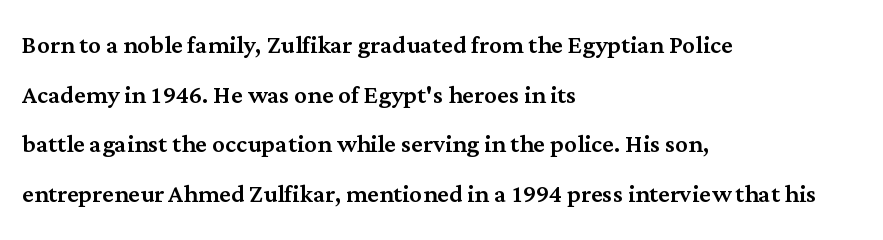
The image shows 32 px serif type, upright; set left-aligned, normal line spacing (1.55x), normal letter spacing, not underlined; medium stroke contrast and a medium x-height.
